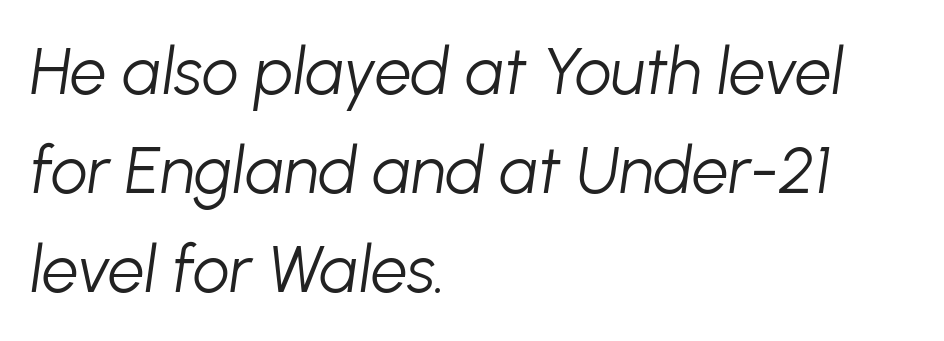
The image shows 65 px light type, italic (leaning right); set left-aligned, normal line spacing (1.52x), normal letter spacing, not underlined; low stroke contrast and a medium x-height.
